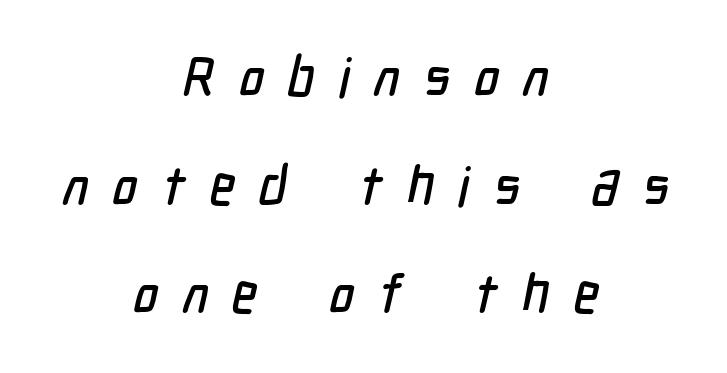
{"serif": "no", "width": "condensed", "stroke_contrast": "low", "x_height": "medium", "monospaced": "no", "underline": "no", "align": "center", "line_spacing": "loose", "line_spacing_ratio": 2.01, "letter_spacing": "wide", "letter_spacing_em": 0.44, "glyph_px": 54}
